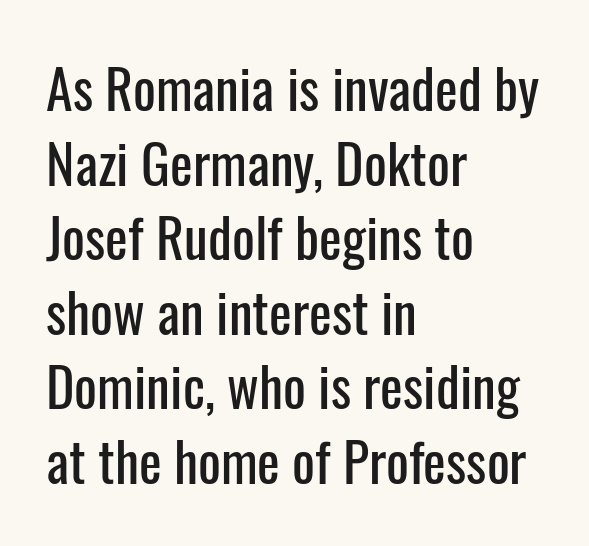
The image shows 54 px condensed sans-serif type, upright; set left-aligned, normal line spacing (1.38x), normal letter spacing, not underlined; low stroke contrast and a medium x-height.
